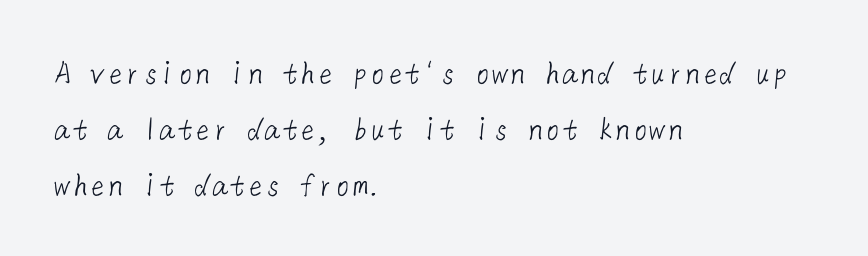
Q: Is the text bold? A: No.
Q: Is the typeface a serif or a sans-serif typeface? A: Sans-serif.
Q: Is the text underlined? A: No.
Q: How is the paragraph aligned? A: Left-aligned.
Q: Is the spacing between letters normal or unusually wide? A: Normal.
Q: Is the spacing between lines tight, normal or loose? A: Normal.
Q: Width (condensed, normal, or wide)? A: Normal.
Q: Stroke contrast? A: Low.
Q: x-height? A: Medium.
